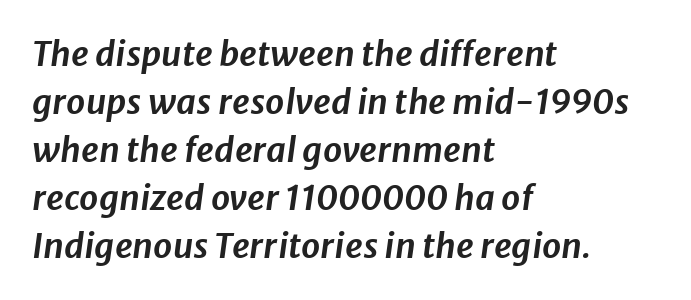
This is oblique type, the kind used for emphasis or titles. Varying glyph widths throughout — classic text-font behaviour. The typesetter chose a ragged-right arrangement here. The string is rendered with underlining switched off. Is the letter spacing exaggerated? No — it looks like the ordinary default.
